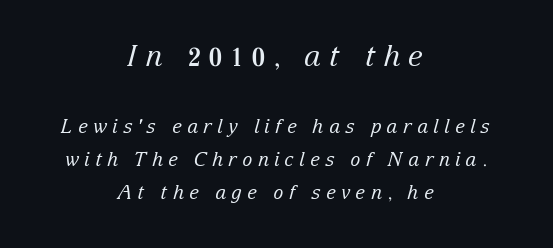
Q: Is the text bold? A: No.
Q: Is the text italic (slanted)? A: Yes, it leans right by about 15 degrees.
Q: Is the typeface a serif or a sans-serif typeface? A: Serif.
Q: Is the text underlined? A: No.
Q: How is the paragraph aligned? A: Centered.
Q: Is the spacing between letters normal or unusually wide? A: Unusually wide.
Q: Which block of text is set in a larger size, the first (top) or the second (bottom)? A: The first (top) one.
Q: Width (condensed, normal, or wide)? A: Normal.
Q: Stroke contrast? A: Low.
Q: x-height? A: Medium.
Q: Monospaced? A: No.
